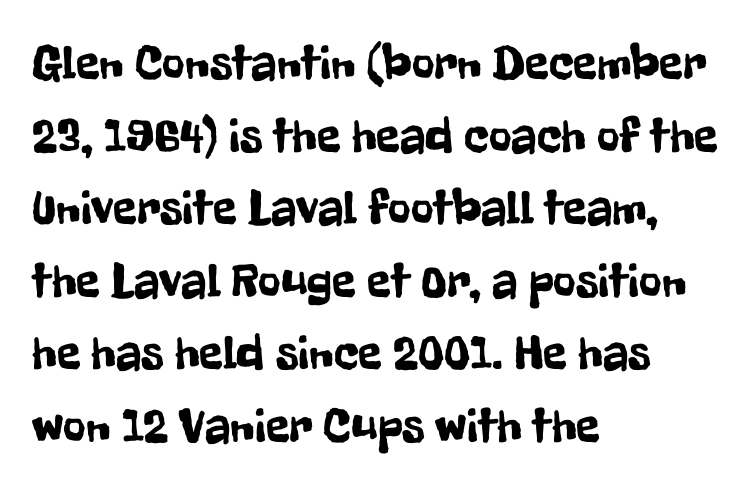
{"serif": "no", "italic": "no", "width": "condensed", "stroke_contrast": "low", "x_height": "medium", "monospaced": "no", "underline": "no", "align": "left", "line_spacing": "normal", "line_spacing_ratio": 1.48, "letter_spacing": "normal", "letter_spacing_em": 0.0, "glyph_px": 49}
